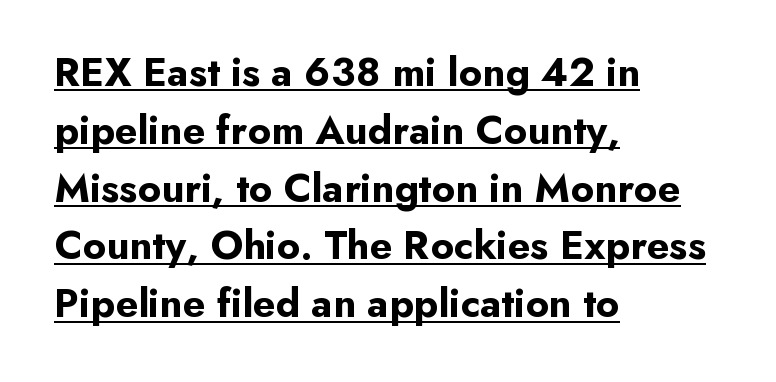
Q: Is the text bold? A: Yes.
Q: Is the text italic (slanted)? A: No, it is upright.
Q: Is the typeface a serif or a sans-serif typeface? A: Sans-serif.
Q: Is the text underlined? A: Yes.
Q: How is the paragraph aligned? A: Left-aligned.
Q: Is the spacing between letters normal or unusually wide? A: Normal.
Q: Is the spacing between lines tight, normal or loose? A: Normal.
Q: Width (condensed, normal, or wide)? A: Normal.
Q: Stroke contrast? A: Low.
Q: x-height? A: Small.
Q: Monospaced? A: No.
